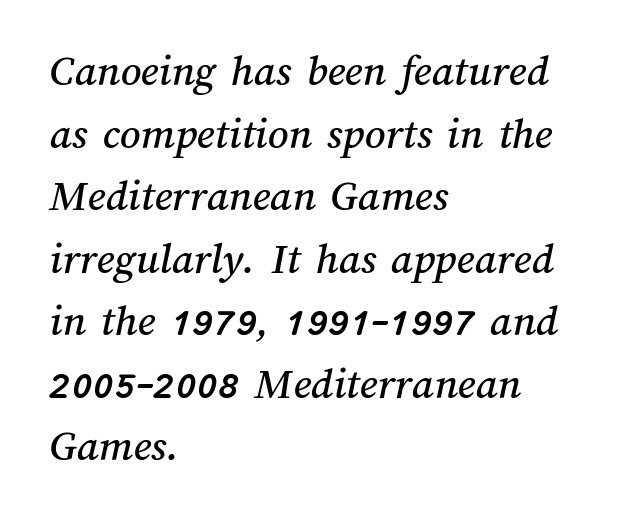
Nobody drew a line under any word here. A normal amount of white space separates one row of letters from the next. You could not count columns in this text — the font is proportionally spaced. Inter-character spacing is left at the font's built-in metrics.
